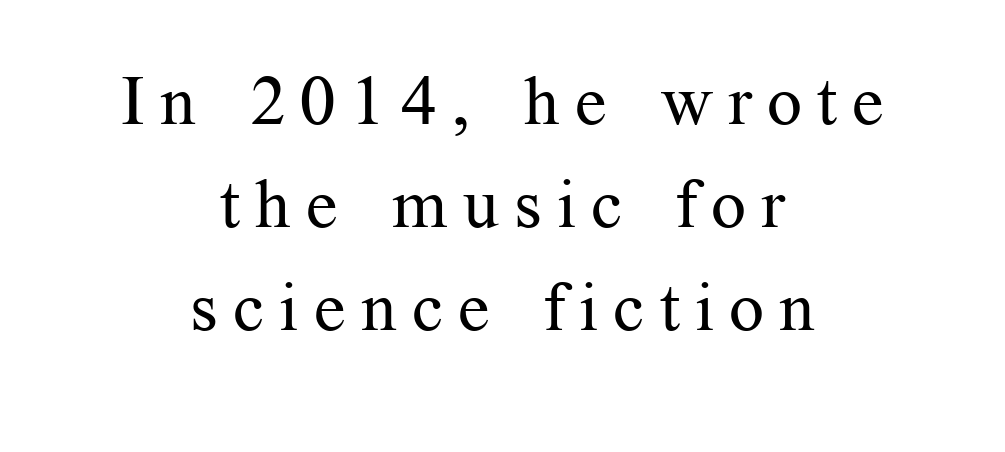
{"serif": "yes", "italic": "no", "bold": "no", "weight": "regular", "width": "normal", "stroke_contrast": "medium", "x_height": "medium", "monospaced": "no", "underline": "no", "align": "center", "line_spacing": "normal", "line_spacing_ratio": 1.49, "letter_spacing": "wide", "letter_spacing_em": 0.22, "glyph_px": 69}
